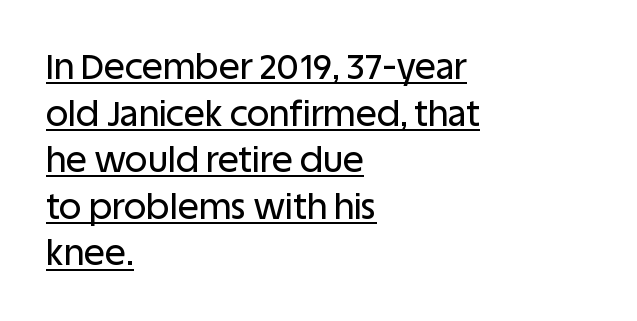
Vertical strokes here are truly vertical. The text was rendered using a sans face with plain stroke endings. The lines sit at an ordinary, default distance from one another. Default kerning and tracking; the words read as compact shapes. A typographer would call this underscored text. This sample has the flowing, uneven cadence of proportional lettering.
